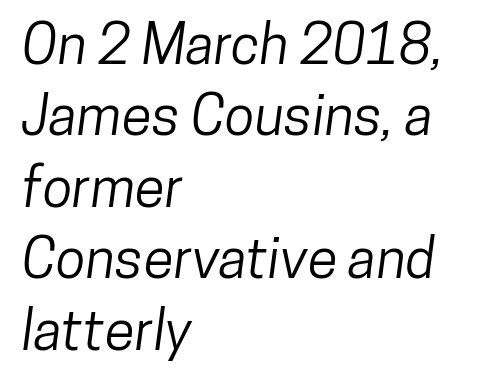
The image shows 55 px condensed sans-serif type; set left-aligned, normal line spacing (1.3x), normal letter spacing, not underlined; low stroke contrast and a medium x-height.
